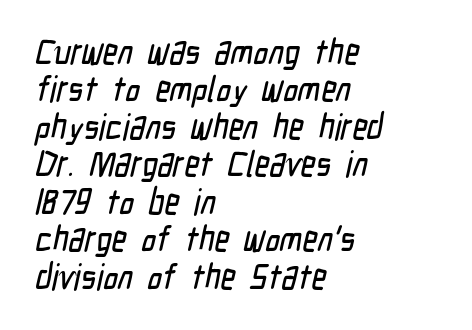
The image shows 36 px condensed sans-serif type; set left-aligned, tight line spacing (1.04x), normal letter spacing, not underlined; low stroke contrast and a medium x-height.
